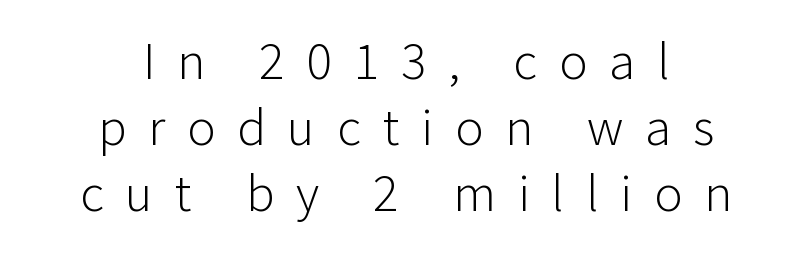
Q: Is the text bold? A: No.
Q: Is the text italic (slanted)? A: No, it is upright.
Q: Is the typeface a serif or a sans-serif typeface? A: Sans-serif.
Q: Is the text underlined? A: No.
Q: How is the paragraph aligned? A: Centered.
Q: Is the spacing between letters normal or unusually wide? A: Unusually wide.
Q: Is the spacing between lines tight, normal or loose? A: Normal.
Q: Width (condensed, normal, or wide)? A: Normal.
Q: Stroke contrast? A: Low.
Q: x-height? A: Medium.
Q: Monospaced? A: No.
